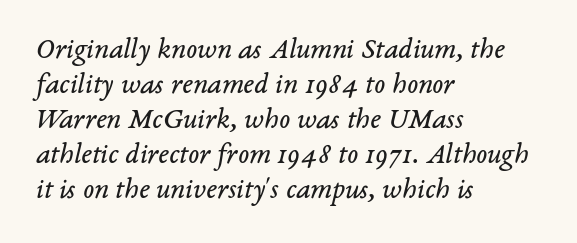
Q: Is the text bold? A: No.
Q: Is the text italic (slanted)? A: Yes, it leans right by about 14 degrees.
Q: Is the typeface a serif or a sans-serif typeface? A: Serif.
Q: Is the text underlined? A: No.
Q: How is the paragraph aligned? A: Left-aligned.
Q: Is the spacing between letters normal or unusually wide? A: Normal.
Q: Width (condensed, normal, or wide)? A: Normal.
Q: Stroke contrast? A: Low.
Q: x-height? A: Medium.
Q: Monospaced? A: No.
